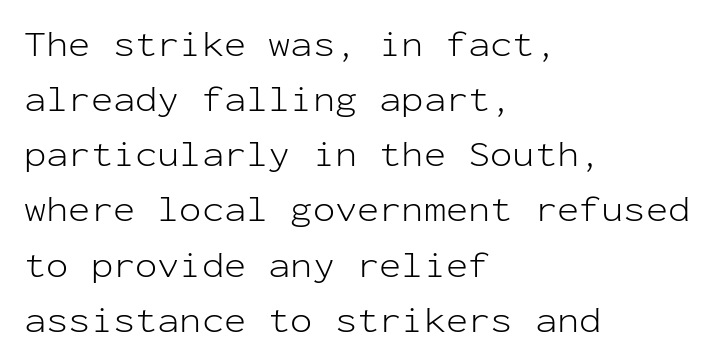
The letters march in equal steps, a hallmark of fixed-pitch type. Do the letters lean? They stand straight. Each word holds together tightly as a unit, with standard inter-letter gaps. Each new line begins a customary step beneath the previous one. Nothing heavy about these letters — not bold at all. Does the copy run flush right? No — it runs flush left.
